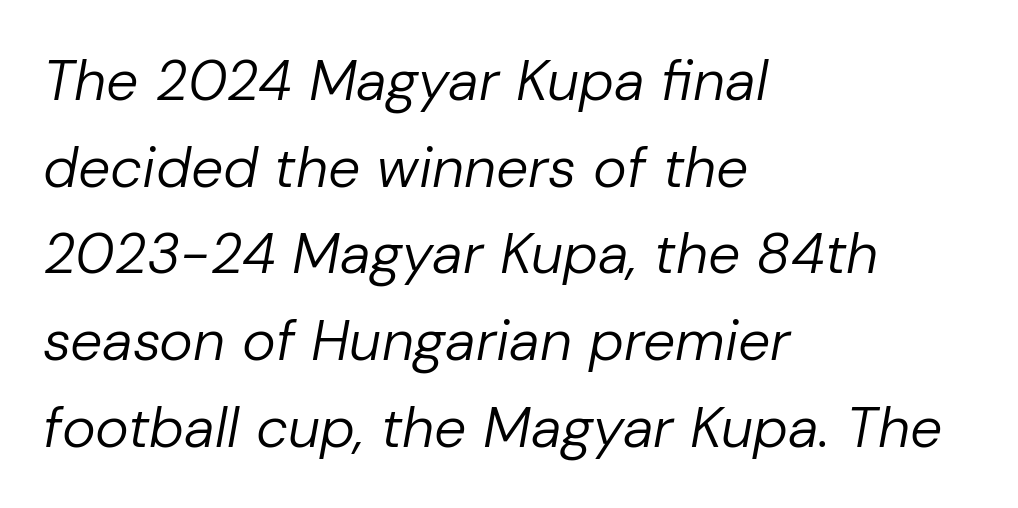
Reading down the block, your eye returns to a fixed left position each line. Characters are canted at an angle relative to the baseline's perpendicular. Weight: regular or lighter. A typesetter would call this proportional, since set widths differ per character.
